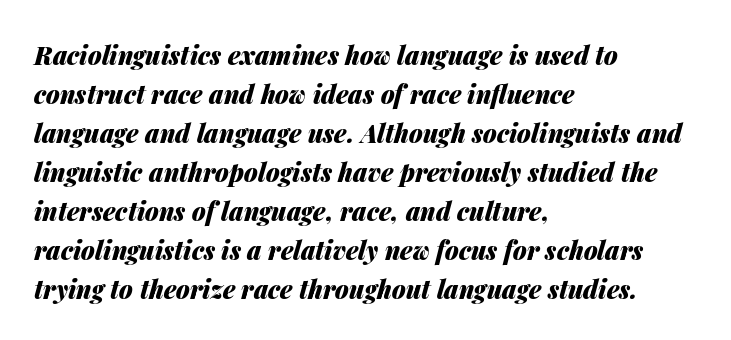
The image shows 25 px bold type, italic (leaning right); set left-aligned, normal line spacing (1.56x), normal letter spacing, not underlined.
